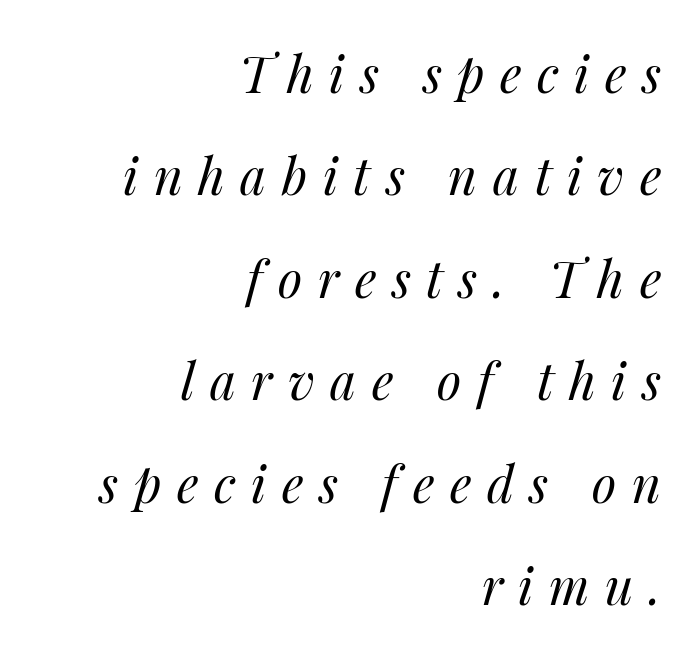
The image shows 50 px regular-weight type, italic (leaning right); set right-aligned, loose line spacing (2.05x), unusually wide letter spacing (+0.31 em), not underlined; medium stroke contrast and a medium x-height.
